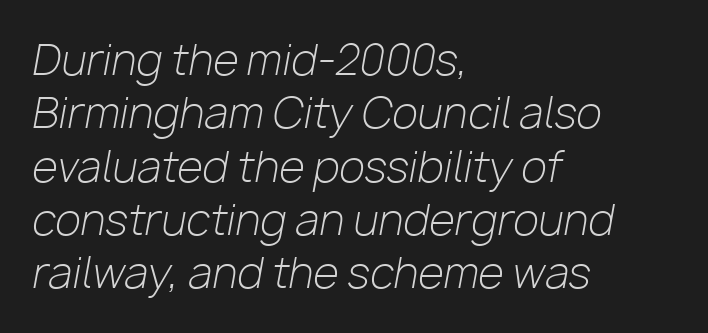
{"italic": "yes", "lean": "right", "slant_degrees": 10, "bold": "no", "weight": "light", "width": "normal", "stroke_contrast": "low", "x_height": "medium", "monospaced": "no", "underline": "no", "align": "left", "line_spacing": "normal", "line_spacing_ratio": 1.27, "letter_spacing": "normal", "letter_spacing_em": 0.0, "glyph_px": 42}
